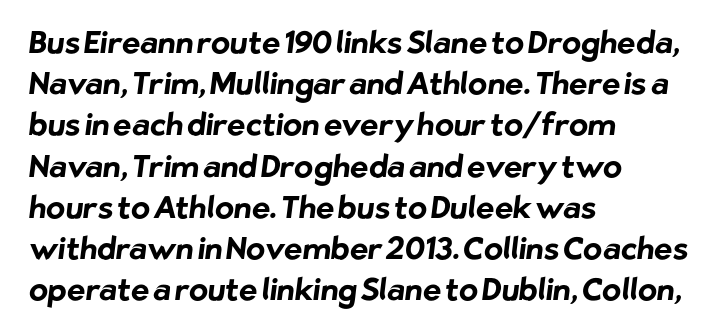
Is the block centered? No — it sits flush against the left margin. Letters rest on an invisible, unmarked baseline. The lines sit at an ordinary, default distance from one another. Plenty of ink on the page — the face is bold. Classification — sans serif. What stands out about the letter spacing? Nothing — it is the standard amount.
